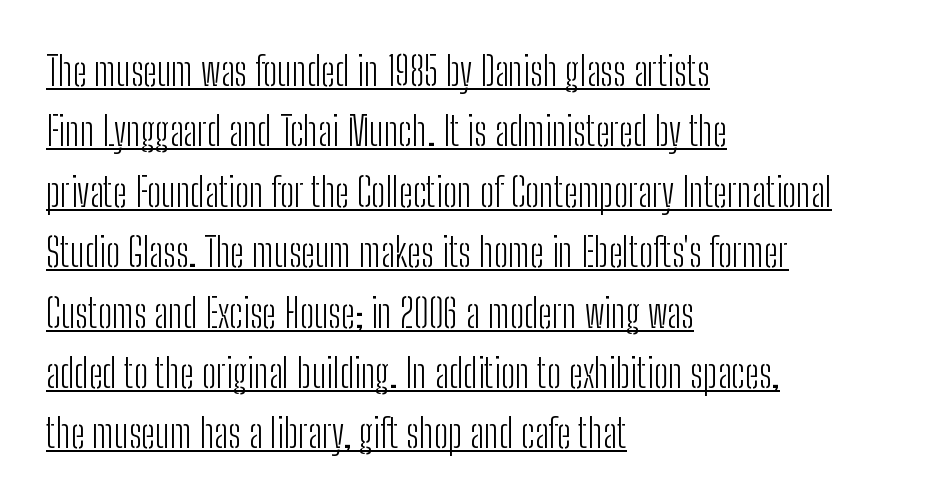
The image shows 40 px light, condensed sans-serif type, upright; set left-aligned, normal line spacing (1.51x), normal letter spacing, underlined; low stroke contrast and a medium x-height.
